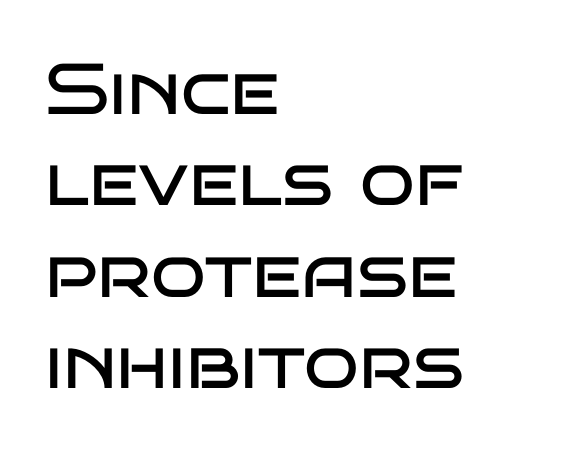
Ink coverage per letter is moderate at most. The baseline area is clear. The text block is weighted toward the left margin, trailing off unevenly rightward. Words appear dense and cohesive because spacing is normal.
